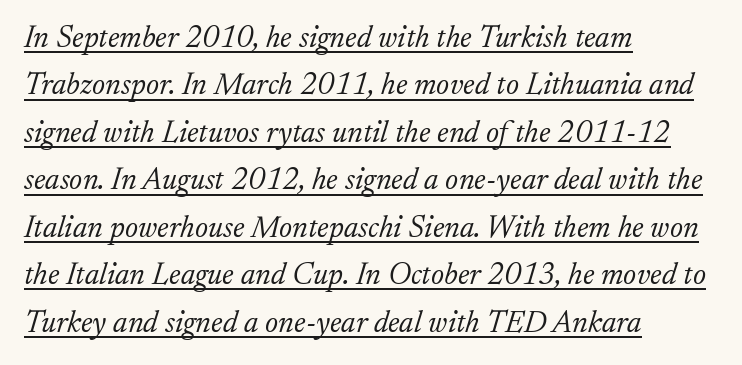
The image shows 31 px light serif type, italic (leaning right); set left-aligned, normal line spacing (1.53x), normal letter spacing, underlined; low stroke contrast and a small x-height.
